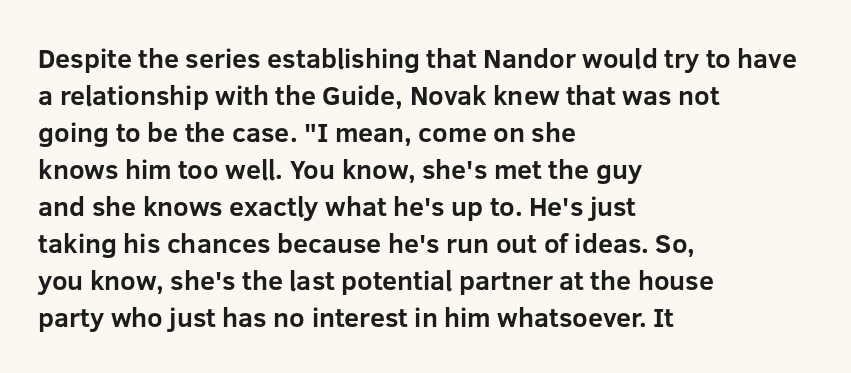
{"italic": "no", "bold": "yes", "underline": "no", "align": "left", "line_spacing": "normal", "line_spacing_ratio": 1.37, "letter_spacing": "normal", "letter_spacing_em": 0.0, "glyph_px": 27}
